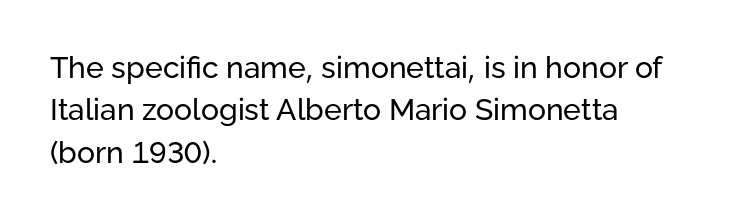
This rendering features lettering with no underline. Each letter keeps its own natural width here, so spacing adapts to shape. This block has exactly the height ordinary leading produces. Unlike a traditional serif, this face leaves its strokes unadorned.
